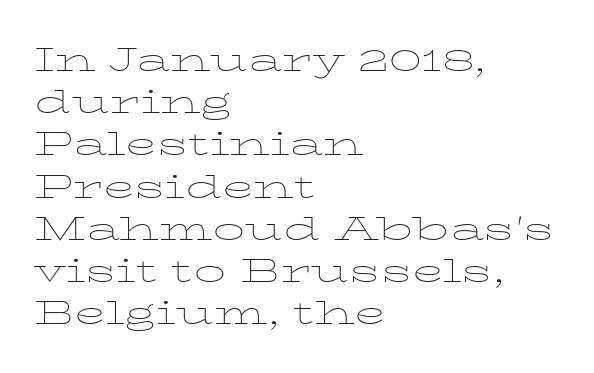
{"serif": "yes", "italic": "no", "bold": "no", "weight": "thin", "width": "wide", "stroke_contrast": "low", "x_height": "medium", "monospaced": "no", "underline": "no", "align": "left", "line_spacing": "normal", "line_spacing_ratio": 1.32, "letter_spacing": "normal", "letter_spacing_em": 0.0, "glyph_px": 32}
